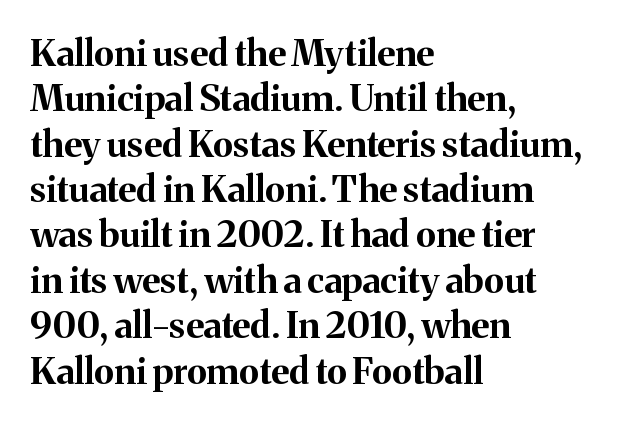
You'd pick this weight for a headline — it's a proper bold. The type is set solid horizontally, with unmodified tracking. The compositor pushed each line to the left boundary. Every stem runs plumb, perpendicular to the baseline. Spacing verdict: proportional, widths tailored to each character.
